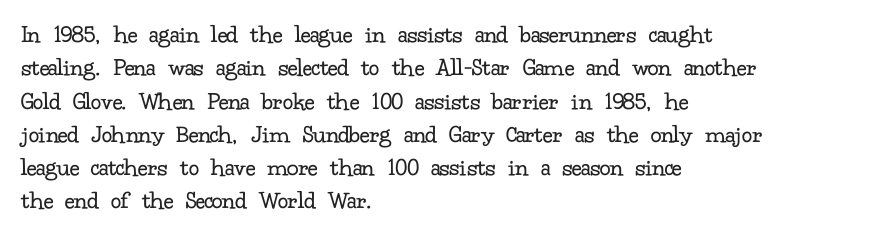
{"italic": "no", "bold": "no", "underline": "no", "align": "left", "line_spacing": "normal", "line_spacing_ratio": 1.28, "letter_spacing": "normal", "letter_spacing_em": 0.0, "glyph_px": 26}
